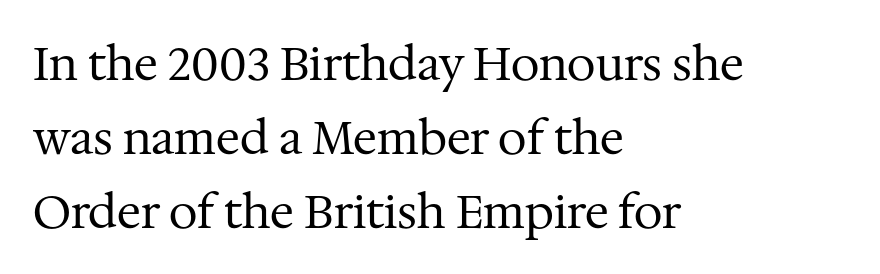
Students, note that the glyphs here touch the page at normal intervals. Vertically, the passage feels balanced, rows spaced as you'd expect. Is there any slant? The stems are plumb. Font category for this specimen: serif.
